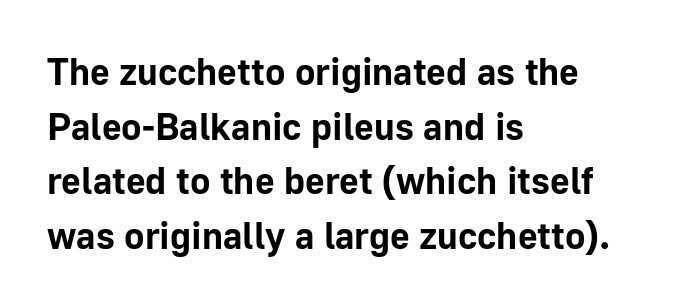
{"serif": "no", "italic": "no", "bold": "yes", "weight": "bold", "width": "normal", "stroke_contrast": "low", "x_height": "medium", "monospaced": "no", "underline": "no", "align": "left", "line_spacing": "normal", "line_spacing_ratio": 1.44, "letter_spacing": "normal", "letter_spacing_em": 0.0, "glyph_px": 38}
